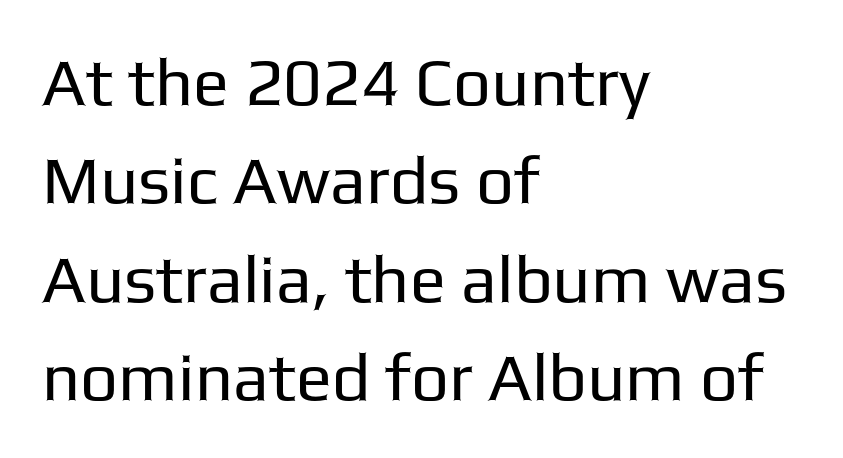
Are there feet on the stems? There aren't — it's a sans. It's the straight-up-and-down kind of type. The typeface has the unassuming heft of standard copy or less. Each letter keeps its own natural width here, so spacing adapts to shape. Observe the ordinary spacing: letters are neighbours, not strangers.
